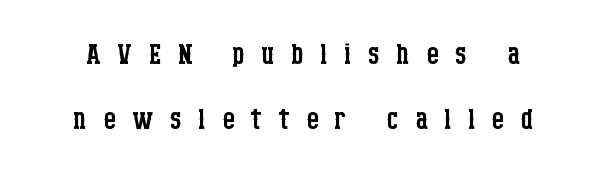
The image shows 39 px regular-weight, condensed serif type, upright; set normal line spacing (1.67x), unusually wide letter spacing (+0.42 em), not underlined; low stroke contrast and a large x-height.
